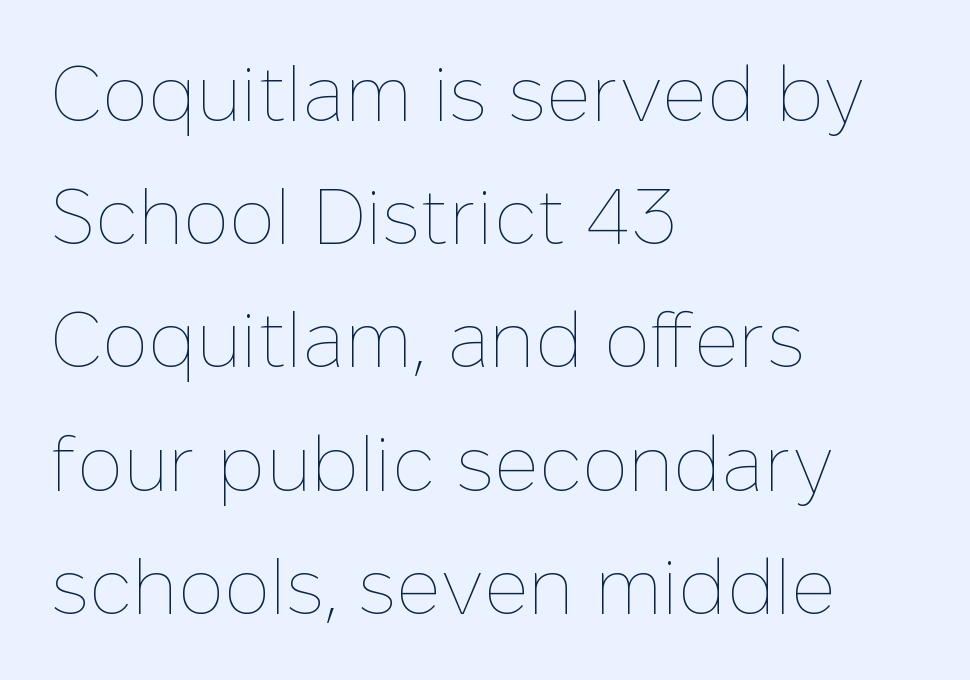
The characters are drawn with everyday or finer stroke widths. Each new line begins a customary step beneath the previous one. A typesetter would call this zero additional tracking. If you drew a ruler down the left edge, every line would touch it.
